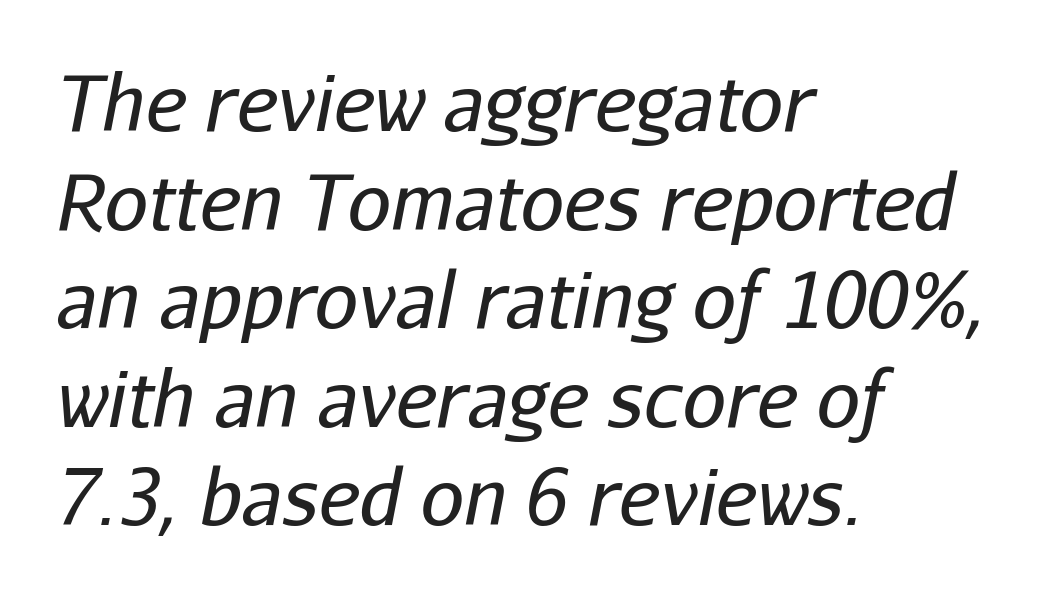
Here the designer chose a conventional face with non-uniform glyph widths. No heavy texture on the line: the type isn't bold. You could call the tracking neutral — neither tight nor loose. Type without underlining. The space between consecutive lines is moderate. Slant detected: the letters are inclined.
